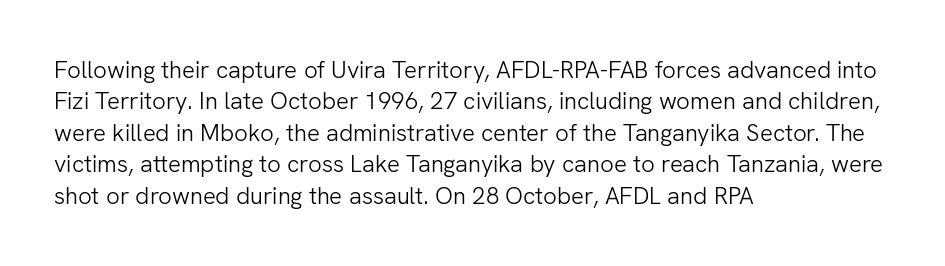
What stands out about the letter spacing? Nothing — it is the standard amount. Unmarked baselines from the first word to the last. The rendering anchors every line to the left-hand side. Regarding leading, the lines here are spaced in the standard way. Compared with a typical body face, this is equally light or lighter still. In terms of posture, this sample is upright.
